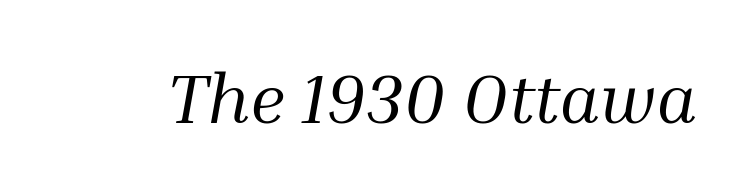
The image shows 70 px regular-weight serif type, italic (leaning right); set normal letter spacing, not underlined; medium stroke contrast and a medium x-height.
